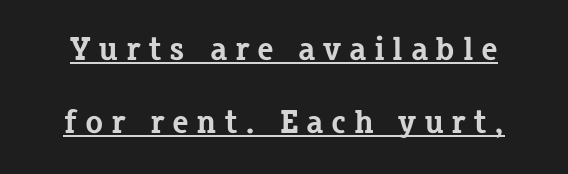
Q: Is the text bold? A: Yes.
Q: Is the text italic (slanted)? A: No, it is upright.
Q: Is the typeface a serif or a sans-serif typeface? A: Serif.
Q: Is the text underlined? A: Yes.
Q: Is the spacing between letters normal or unusually wide? A: Unusually wide.
Q: Is the spacing between lines tight, normal or loose? A: Loose.
Q: Width (condensed, normal, or wide)? A: Normal.
Q: Stroke contrast? A: Low.
Q: x-height? A: Medium.
Q: Monospaced? A: No.
